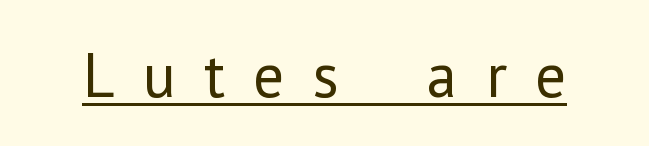
Q: Is the text bold? A: No.
Q: Is the text italic (slanted)? A: No, it is upright.
Q: Is the typeface a serif or a sans-serif typeface? A: Sans-serif.
Q: Is the text underlined? A: Yes.
Q: Is the spacing between letters normal or unusually wide? A: Unusually wide.
Q: Width (condensed, normal, or wide)? A: Normal.
Q: Stroke contrast? A: Low.
Q: x-height? A: Medium.
Q: Monospaced? A: No.
